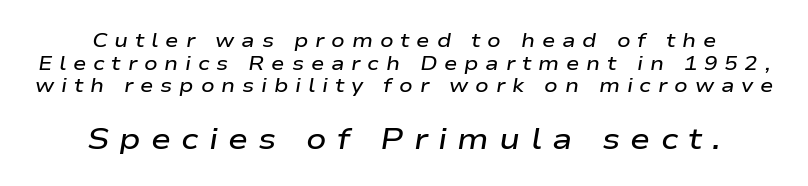
The lines in this sample share a center point and differ in where they start and stop. How would I describe the line gaps? Narrow and economical. Notice the strokes are somewhat thickened but not fully heavy: this is a semibold. There's an unmistakable incline to the writing here. Descenders are the only things crossing below the line. Which of the two is more prominent by size? The second, at the bottom.
